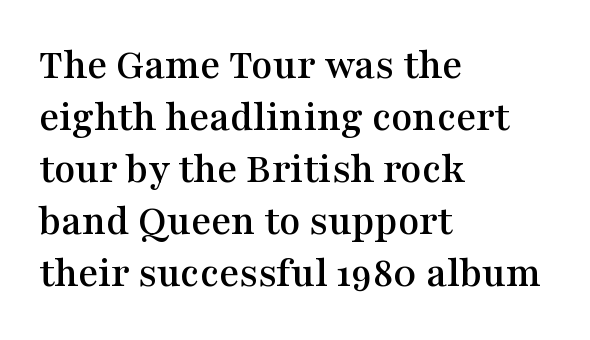
{"serif": "yes", "italic": "no", "width": "wide", "stroke_contrast": "medium", "x_height": "medium", "monospaced": "no", "underline": "no", "align": "left", "line_spacing_ratio": 1.21, "letter_spacing": "normal", "letter_spacing_em": 0.0, "glyph_px": 43}
